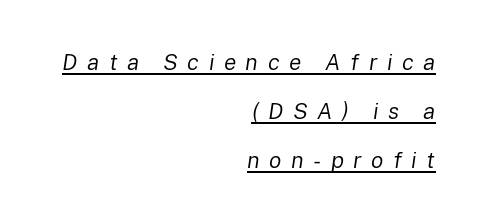
Q: Is the text bold? A: No.
Q: Is the text italic (slanted)? A: Yes, it leans right by about 8 degrees.
Q: Is the text underlined? A: Yes.
Q: How is the paragraph aligned? A: Right-aligned.
Q: Is the spacing between letters normal or unusually wide? A: Unusually wide.
Q: Is the spacing between lines tight, normal or loose? A: Loose.
